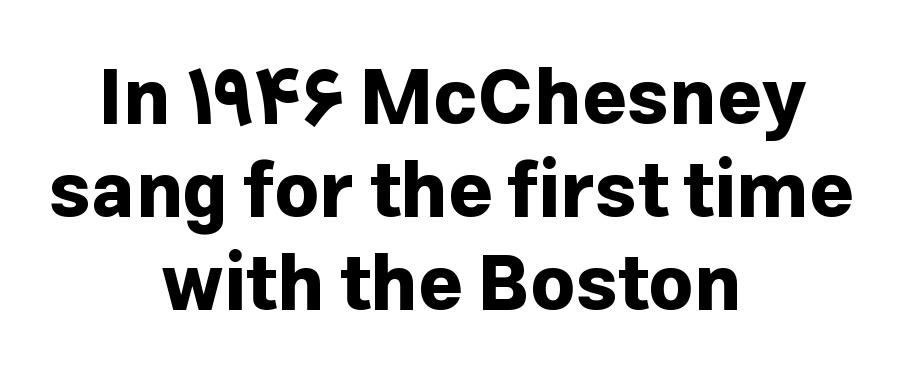
{"serif": "no", "italic": "no", "bold": "yes", "weight": "bold", "width": "normal", "stroke_contrast": "low", "x_height": "medium", "monospaced": "no", "underline": "no", "align": "center", "line_spacing_ratio": 1.21, "letter_spacing": "normal", "letter_spacing_em": 0.0, "glyph_px": 77}
